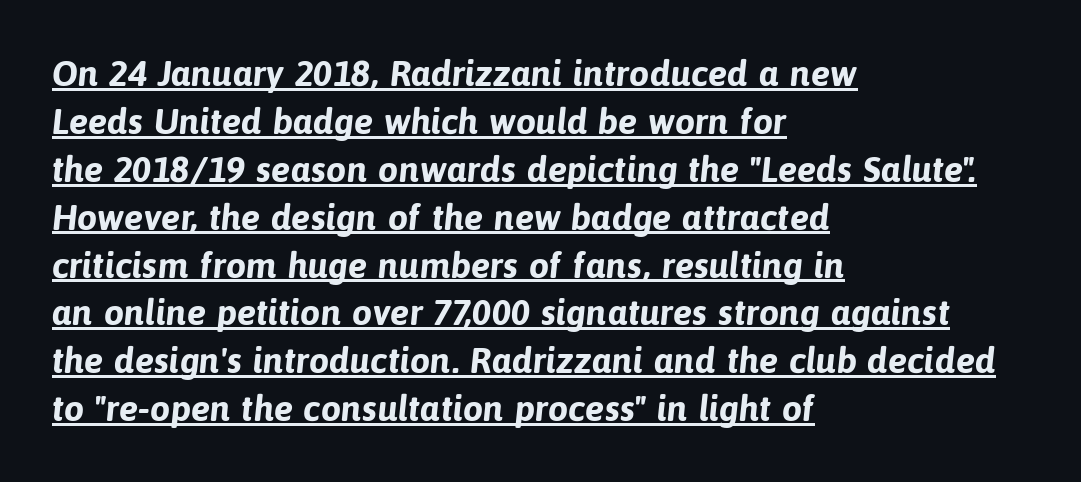
Strokes here are thick enough to call this a true bold. Each letter keeps its own natural width here, so spacing adapts to shape. Nope, no serifs anywhere on these letters. Tracking here is standard; glyphs follow each other at the usual distance. Horizontal alignment here is leftward, the default for most running prose.
